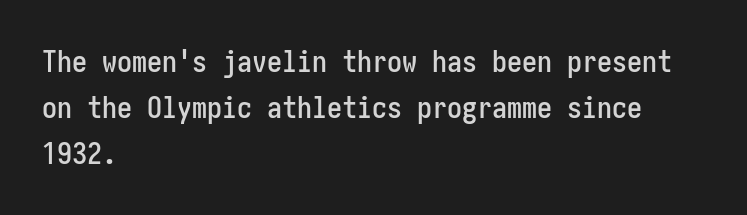
What kind of face is this? One without serifs — a sans. Clear beneath every line of the passage. If you drew a line through each stem, it would be perfectly vertical. Left-aligned paragraph, ragged on the right. Regarding leading, the lines here are spaced in the standard way. This sample uses plain, unmodified letter spacing.
